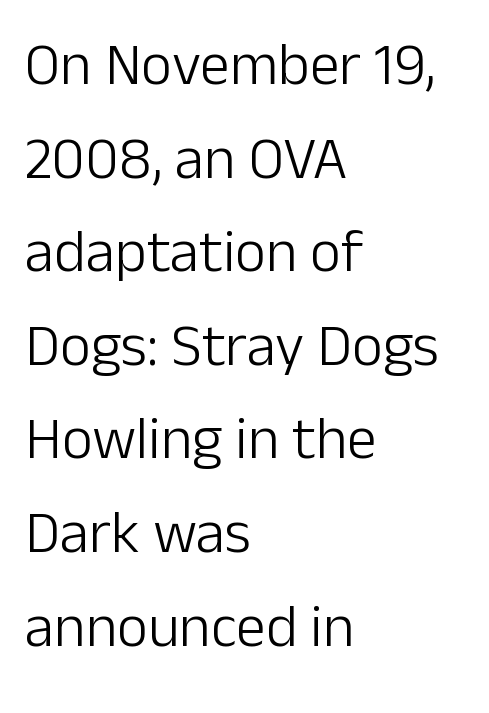
{"serif": "no", "italic": "no", "bold": "no", "weight": "light", "width": "normal", "stroke_contrast": "low", "x_height": "medium", "monospaced": "no", "underline": "no", "align": "left", "line_spacing": "normal", "line_spacing_ratio": 1.56, "letter_spacing": "normal", "letter_spacing_em": 0.0, "glyph_px": 60}
